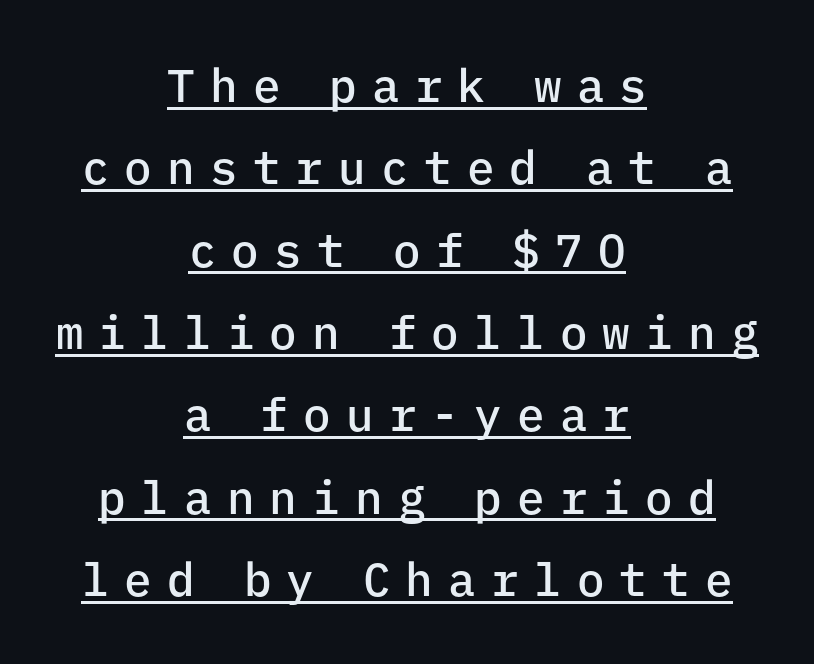
{"serif": "no", "italic": "no", "bold": "semi", "weight": "semibold", "width": "normal", "stroke_contrast": "low", "x_height": "medium", "monospaced": "yes", "underline": "yes", "align": "center", "line_spacing_ratio": 1.79, "letter_spacing": "wide", "letter_spacing_em": 0.33, "glyph_px": 46}
